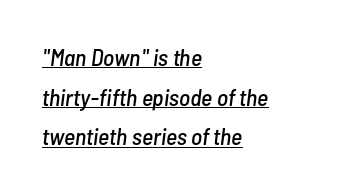
{"italic": "yes", "lean": "right", "slant_degrees": 7, "underline": "yes", "align": "left", "line_spacing": "normal", "line_spacing_ratio": 1.65, "letter_spacing": "normal", "letter_spacing_em": 0.0, "glyph_px": 24}
